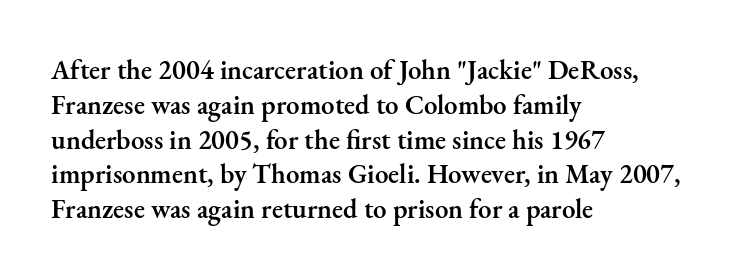
The image shows 27 px text type, upright; set left-aligned, normal line spacing (1.29x), normal letter spacing, not underlined.
